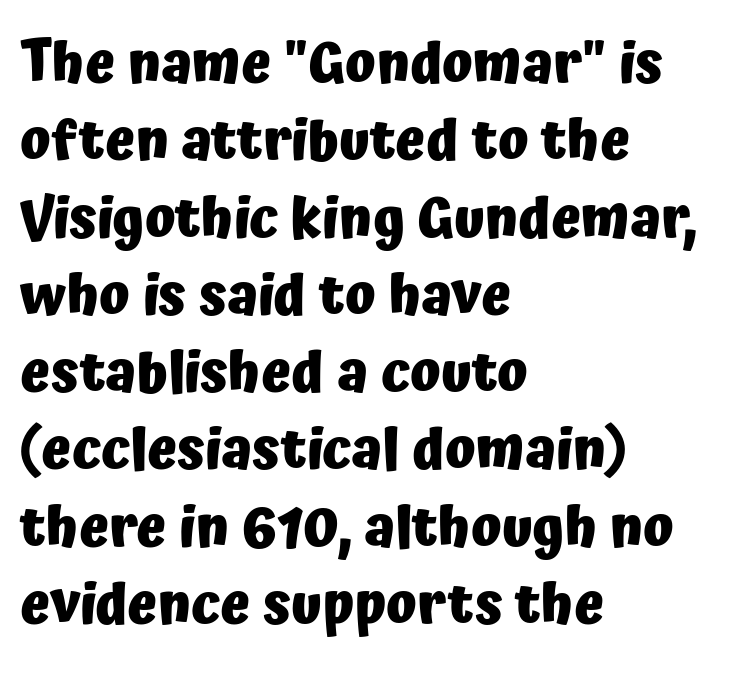
Q: Is the text bold? A: Yes.
Q: Is the text italic (slanted)? A: No, it is upright.
Q: Is the typeface a serif or a sans-serif typeface? A: Sans-serif.
Q: Is the text underlined? A: No.
Q: How is the paragraph aligned? A: Left-aligned.
Q: Is the spacing between letters normal or unusually wide? A: Normal.
Q: Is the spacing between lines tight, normal or loose? A: Normal.
Q: Width (condensed, normal, or wide)? A: Normal.
Q: Stroke contrast? A: Low.
Q: x-height? A: Medium.
Q: Monospaced? A: No.
